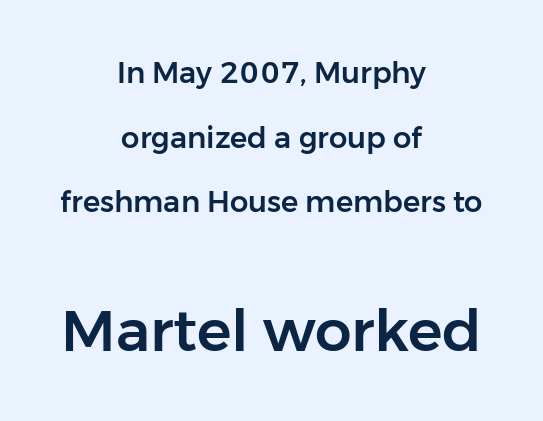
Q: Is the text italic (slanted)? A: No, it is upright.
Q: Is the typeface a serif or a sans-serif typeface? A: Sans-serif.
Q: Is the text underlined? A: No.
Q: How is the paragraph aligned? A: Centered.
Q: Is the spacing between letters normal or unusually wide? A: Normal.
Q: Is the spacing between lines tight, normal or loose? A: Loose.
Q: Which block of text is set in a larger size, the first (top) or the second (bottom)? A: The second (bottom) one.
Q: Width (condensed, normal, or wide)? A: Normal.
Q: Stroke contrast? A: Low.
Q: x-height? A: Medium.
Q: Monospaced? A: No.
